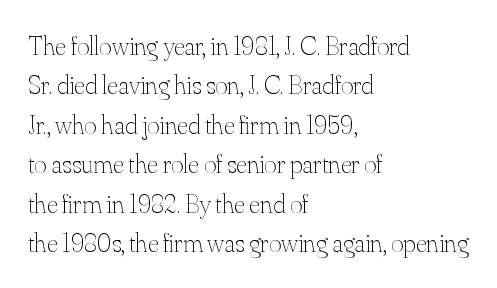
Quick note: not italic, upright. Is the stroke heavy? The answer is a plain regular-or-lighter. The setting favours the left margin, as ordinary paragraphs usually do. Has an underline been added? It has not. Tracking here is standard; glyphs follow each other at the usual distance. Line spacing here is normal.
